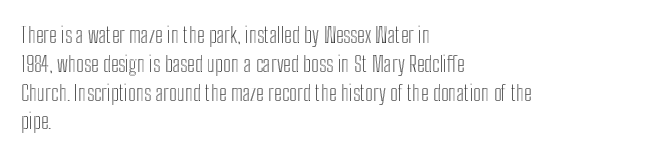
Q: Is the text italic (slanted)? A: No, it is upright.
Q: Is the text underlined? A: No.
Q: How is the paragraph aligned? A: Left-aligned.
Q: Is the spacing between letters normal or unusually wide? A: Normal.
Q: Is the spacing between lines tight, normal or loose? A: Normal.
